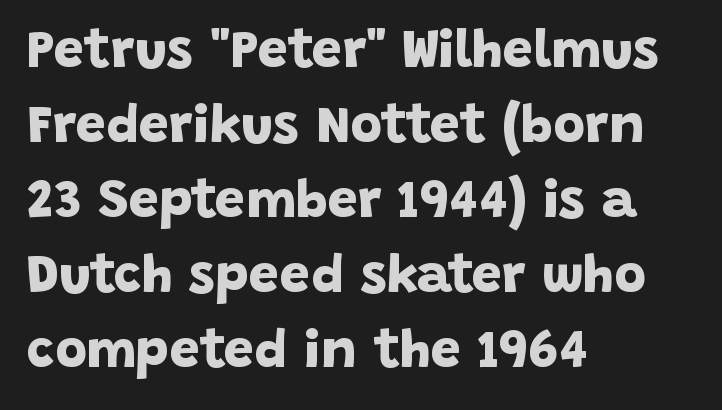
Q: Is the text bold? A: Yes.
Q: Is the typeface a serif or a sans-serif typeface? A: Sans-serif.
Q: Is the text underlined? A: No.
Q: How is the paragraph aligned? A: Left-aligned.
Q: Is the spacing between letters normal or unusually wide? A: Normal.
Q: Is the spacing between lines tight, normal or loose? A: Normal.
Q: Width (condensed, normal, or wide)? A: Normal.
Q: Stroke contrast? A: Low.
Q: x-height? A: Large.
Q: Monospaced? A: No.
